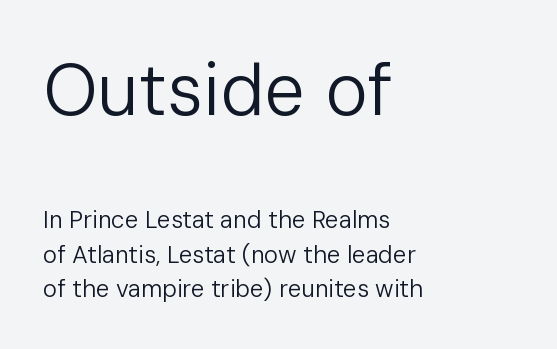
The image shows 72 px regular-weight sans-serif type, upright; set left-aligned, normal line spacing (1.44x), normal letter spacing, not underlined; the first (top) block is 3.0x larger; low stroke contrast and a medium x-height.
